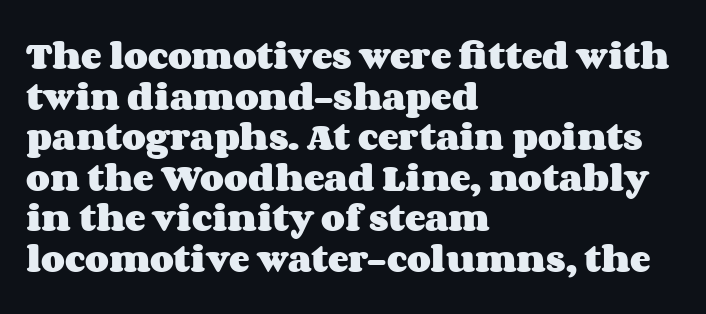
The image shows 31 px heavy, wide type, upright; set left-aligned, normal line spacing (1.31x), normal letter spacing, not underlined; medium stroke contrast and a large x-height.
